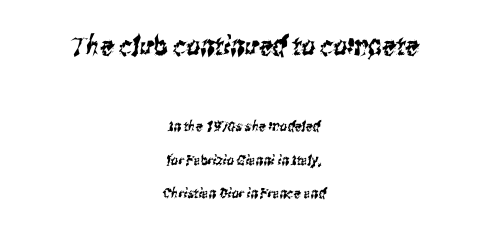
Q: Is the text underlined? A: No.
Q: How is the paragraph aligned? A: Centered.
Q: Is the spacing between letters normal or unusually wide? A: Normal.
Q: Is the spacing between lines tight, normal or loose? A: Loose.
Q: Which block of text is set in a larger size, the first (top) or the second (bottom)? A: The first (top) one.
